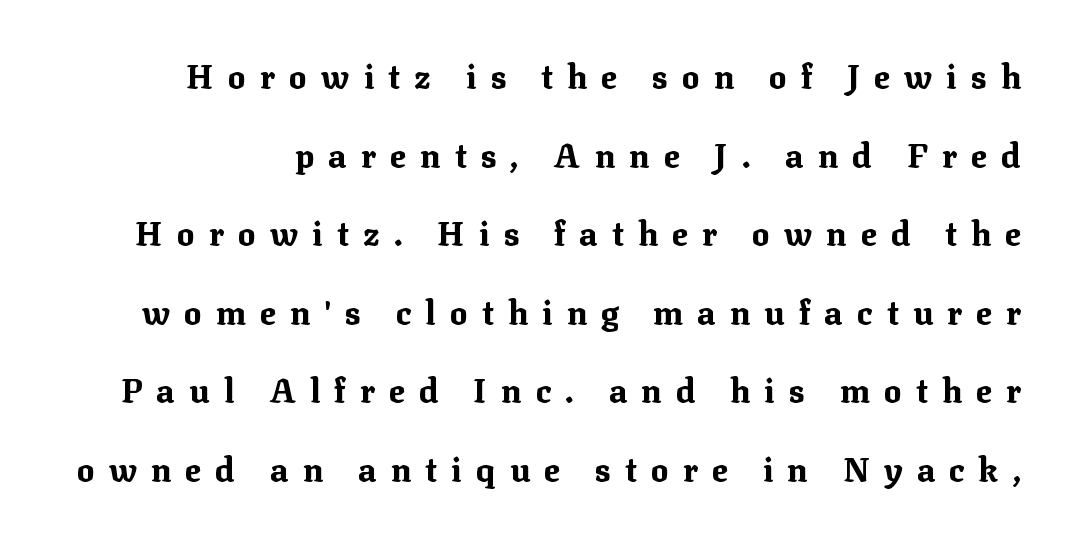
The image shows 33 px bold serif type, upright; set loose line spacing (2.38x), unusually wide letter spacing (+0.43 em), not underlined; medium stroke contrast and a medium x-height.
